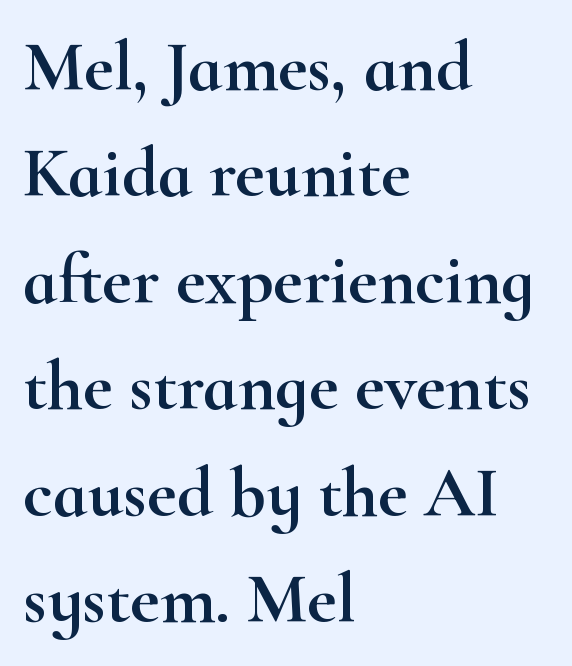
The image shows 71 px wide serif type, upright; set left-aligned, normal line spacing (1.5x), normal letter spacing, not underlined; high stroke contrast and a small x-height.
